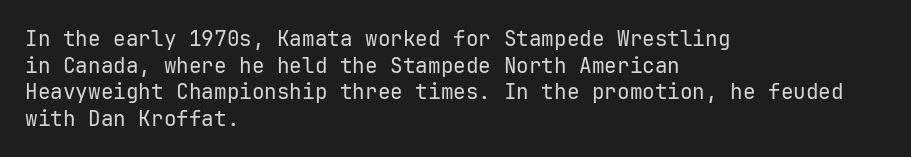
Q: Is the text bold? A: No.
Q: Is the text italic (slanted)? A: No, it is upright.
Q: Is the text underlined? A: No.
Q: How is the paragraph aligned? A: Left-aligned.
Q: Is the spacing between letters normal or unusually wide? A: Normal.
Q: Is the spacing between lines tight, normal or loose? A: Normal.
